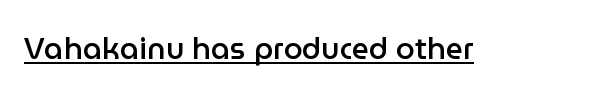
{"serif": "no", "italic": "no", "bold": "semi", "weight": "semibold", "width": "normal", "stroke_contrast": "low", "x_height": "medium", "monospaced": "no", "underline": "yes", "letter_spacing": "normal", "letter_spacing_em": 0.0, "glyph_px": 30}
